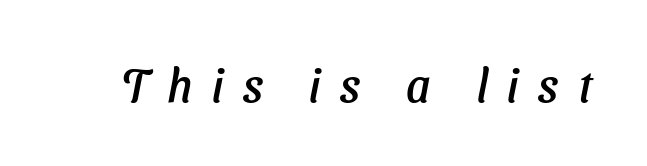
The image shows 46 px text type, italic (leaning right); set unusually wide letter spacing (+0.42 em), not underlined; low stroke contrast and a medium x-height.
